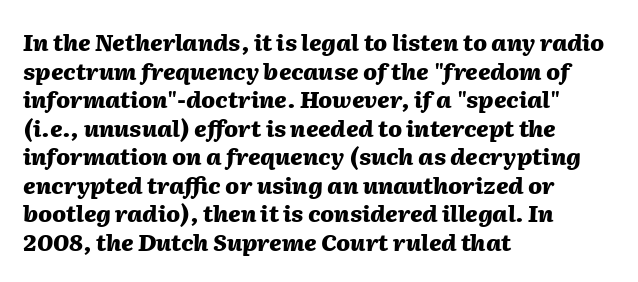
{"italic": "yes", "lean": "right", "slant_degrees": 2, "bold": "yes", "underline": "no", "align": "left", "line_spacing_ratio": 1.24, "letter_spacing": "normal", "letter_spacing_em": 0.0, "glyph_px": 23}
